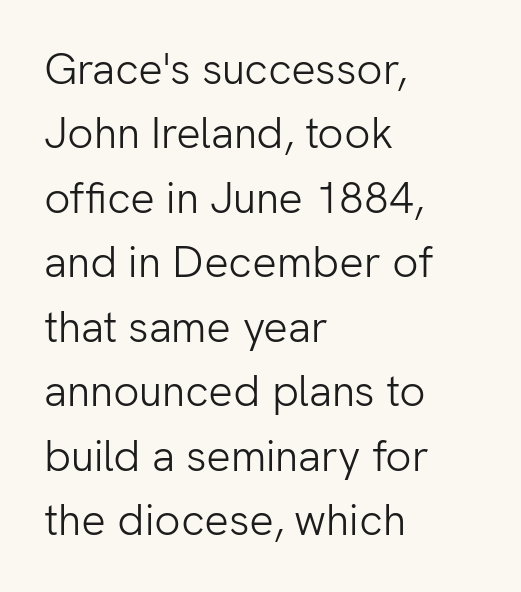
Standard letterfit; no display-style spreading of the glyphs. These lines are rendered in a variable-pitch font. No chunkiness to these letters — they're not bold. The letters stand upright; this is a roman face. Short and long lines alike share a common starting point at left.
